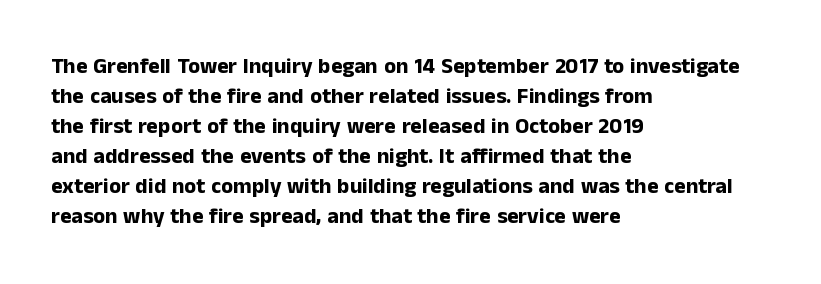
{"italic": "no", "bold": "yes", "underline": "no", "align": "left", "line_spacing": "normal", "line_spacing_ratio": 1.36, "letter_spacing": "normal", "letter_spacing_em": 0.0, "glyph_px": 22}
